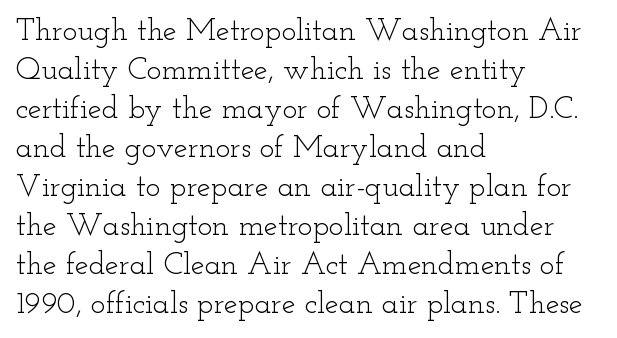
The designer left line spacing at the default. Each stroke keeps to a modest, everyday thickness or less. Alignment: flush left. The passage shown is not underscored anywhere. The typeface chosen for these lines features serifs. You could not count columns in this text — the font is proportionally spaced.
